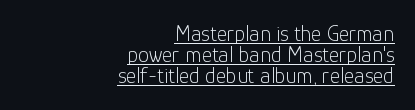
{"italic": "no", "bold": "no", "underline": "yes", "align": "right", "line_spacing": "tight", "line_spacing_ratio": 0.96, "letter_spacing": "normal", "letter_spacing_em": 0.0, "glyph_px": 22}
